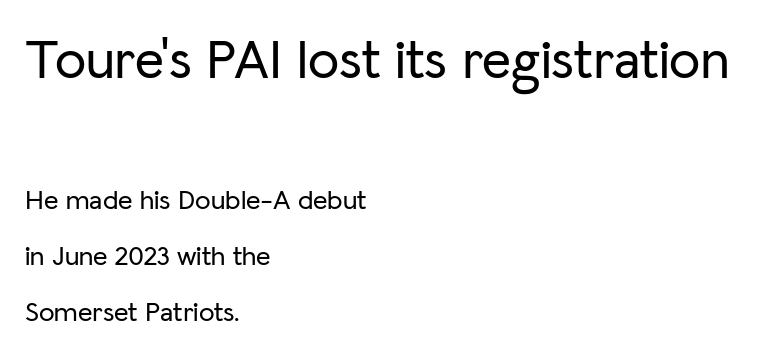
{"serif": "no", "italic": "no", "width": "normal", "stroke_contrast": "low", "x_height": "medium", "monospaced": "no", "underline": "no", "align": "left", "line_spacing": "loose", "line_spacing_ratio": 2.0, "letter_spacing": "normal", "letter_spacing_em": 0.0, "larger_block": "first", "size_ratio": 2.0, "glyph_px": 56}
